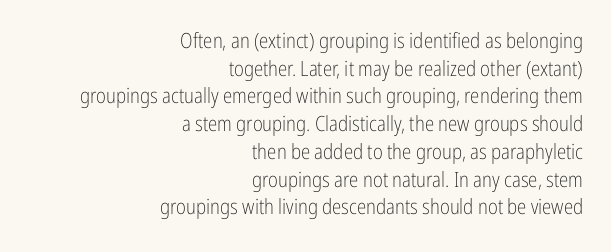
{"italic": "no", "bold": "no", "underline": "no", "align": "right", "line_spacing": "normal", "line_spacing_ratio": 1.32, "letter_spacing": "normal", "letter_spacing_em": 0.0, "glyph_px": 21}
